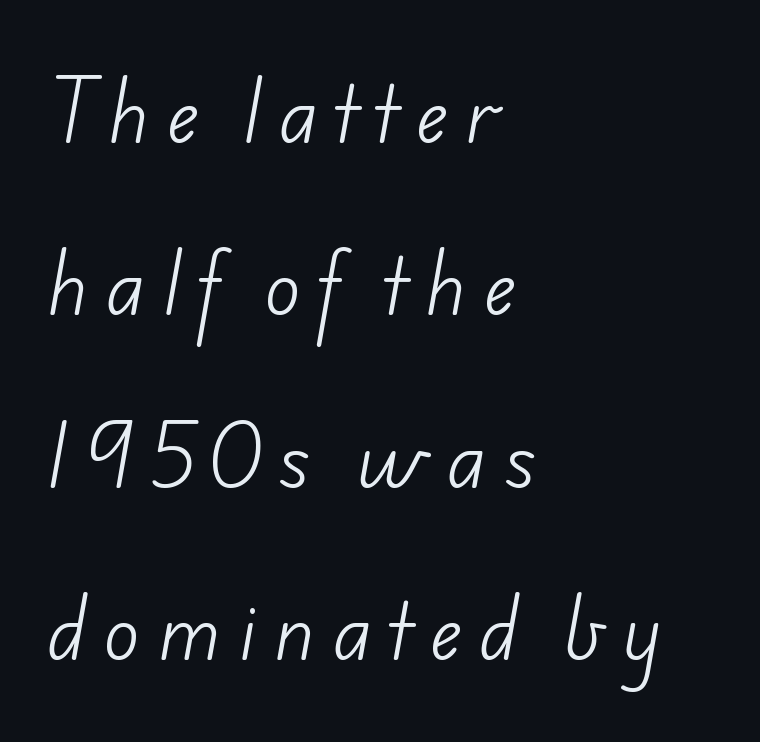
The image shows 74 px light sans-serif type; set left-aligned, loose line spacing (2.33x), unusually wide letter spacing (+0.25 em), not underlined; low stroke contrast and a small x-height.
